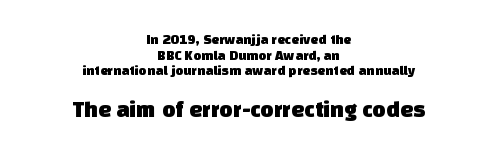
The image shows 23 px text type; set centered, tight line spacing (1.11x), normal letter spacing, not underlined; the second (bottom) block is 1.64x larger.
